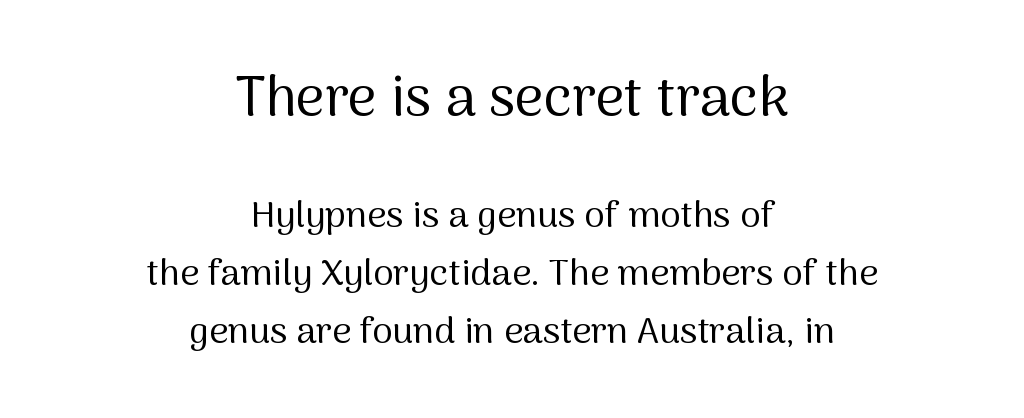
Q: Is the text bold? A: No.
Q: Is the text italic (slanted)? A: No, it is upright.
Q: Is the typeface a serif or a sans-serif typeface? A: Sans-serif.
Q: Is the text underlined? A: No.
Q: How is the paragraph aligned? A: Centered.
Q: Is the spacing between letters normal or unusually wide? A: Normal.
Q: Is the spacing between lines tight, normal or loose? A: Normal.
Q: Which block of text is set in a larger size, the first (top) or the second (bottom)? A: The first (top) one.
Q: Width (condensed, normal, or wide)? A: Normal.
Q: Stroke contrast? A: Medium.
Q: x-height? A: Medium.
Q: Monospaced? A: No.
